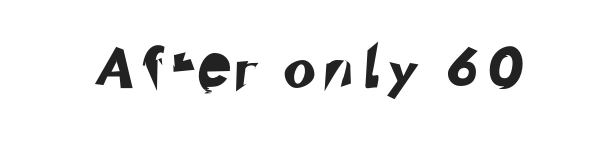
The image shows 40 px sans-serif type; set unusually wide letter spacing (+0.3 em), not underlined; low stroke contrast and a small x-height.
